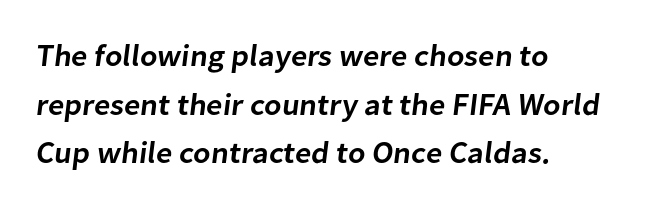
The words here are not underlined. Each glyph is drawn with semibold strokes, heavier than normal yet not fully bold. Is the block centered? No — it sits flush against the left margin. Note: no serifs on the glyphs. Is this a fixed-width face? No — the glyphs have proportional, varying widths.
